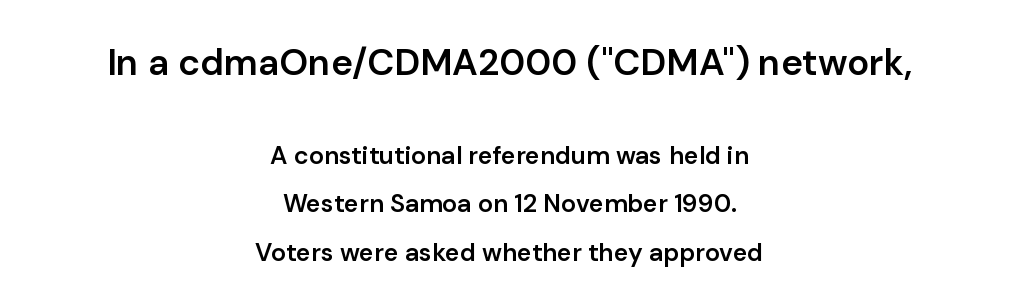
I'd call this a sans setting — the letters go barefoot. The passage shown is typed in a proportional face where columns would drift. The area under the type is left untouched. This is roman type, the default non-slanted kind. Look at the tracking — it's just the regular setting, nothing added. The paragraph has two soft edges and a firm central axis.
